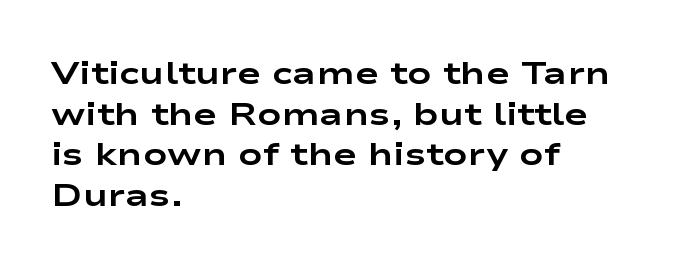
{"serif": "no", "italic": "no", "bold": "yes", "weight": "bold", "width": "wide", "stroke_contrast": "low", "x_height": "medium", "monospaced": "no", "underline": "no", "align": "left", "line_spacing": "normal", "line_spacing_ratio": 1.27, "letter_spacing": "normal", "letter_spacing_em": 0.0, "glyph_px": 32}
